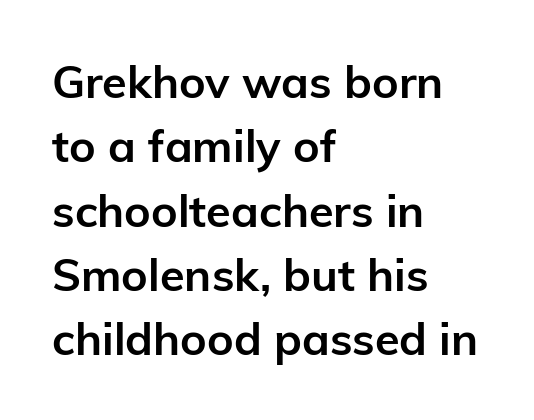
{"serif": "no", "italic": "no", "bold": "yes", "weight": "semibold", "width": "normal", "stroke_contrast": "low", "x_height": "medium", "monospaced": "no", "underline": "no", "align": "left", "line_spacing": "normal", "line_spacing_ratio": 1.43, "letter_spacing": "normal", "letter_spacing_em": 0.0, "glyph_px": 45}
